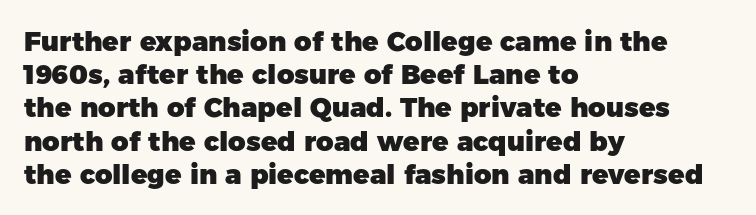
The image shows 27 px bold type, upright; set left-aligned, line spacing 1.23x, normal letter spacing, not underlined.
